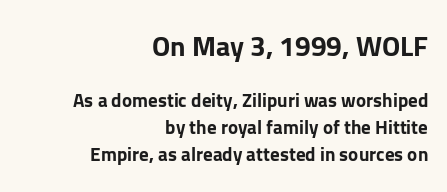
Serif or sans? Sans — the stroke terminals are bare. Designer's note — italics off, roman on. Students, this is bold: see how much ink each stroke carries. What's the leading like? Ordinary, nothing unusual. The compositor pushed each line to the right boundary.
